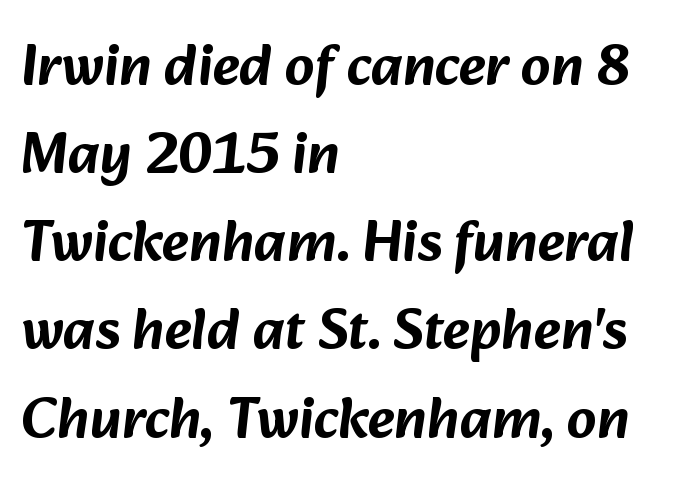
{"serif": "no", "width": "normal", "stroke_contrast": "low", "x_height": "medium", "monospaced": "no", "underline": "no", "align": "left", "line_spacing": "normal", "line_spacing_ratio": 1.52, "letter_spacing": "normal", "letter_spacing_em": 0.0, "glyph_px": 58}
